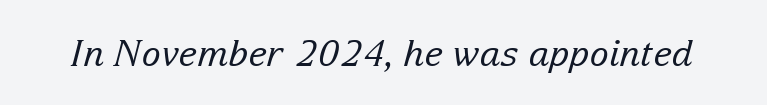
{"serif": "yes", "italic": "yes", "lean": "right", "slant_degrees": 15, "bold": "no", "weight": "regular", "width": "normal", "stroke_contrast": "low", "x_height": "medium", "monospaced": "no", "underline": "no", "letter_spacing": "normal", "letter_spacing_em": 0.0, "glyph_px": 36}
